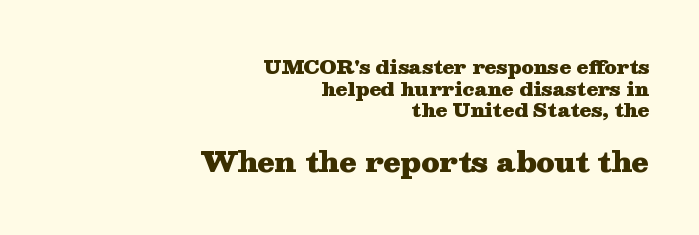
Q: Is the text bold? A: Yes.
Q: Is the text italic (slanted)? A: No, it is upright.
Q: Is the typeface a serif or a sans-serif typeface? A: Serif.
Q: Is the text underlined? A: No.
Q: How is the paragraph aligned? A: Right-aligned.
Q: Is the spacing between letters normal or unusually wide? A: Normal.
Q: Is the spacing between lines tight, normal or loose? A: Tight.
Q: Which block of text is set in a larger size, the first (top) or the second (bottom)? A: The second (bottom) one.
Q: Width (condensed, normal, or wide)? A: Wide.
Q: Stroke contrast? A: Medium.
Q: x-height? A: Medium.
Q: Monospaced? A: No.
